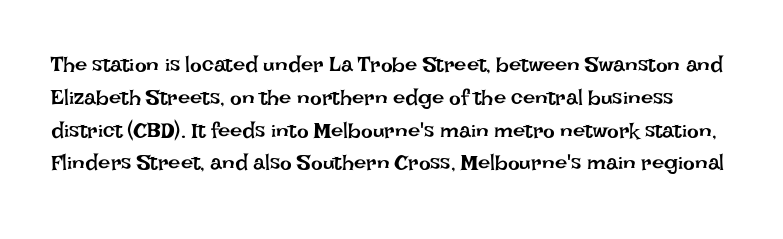
Tall strokes in this sample are plumb rather than angled. Nothing unusual about the tracking: characters are spaced as the font intends. Interline gaps are of average width in this sample. The gap between lines stays unmarked. On a weight scale, this lands at 450 or below.
